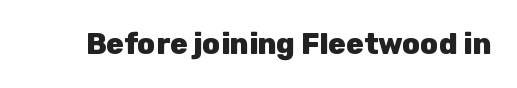
The letters stand upright; this is a roman face. The foot of each line stays bare and open. Tracking here is standard; glyphs follow each other at the usual distance. You can tell from the bare stems that sans-serif type was used. The characters look thick and weighty, a clear bold. Proportional: the letters do not fall into vertical columns.
